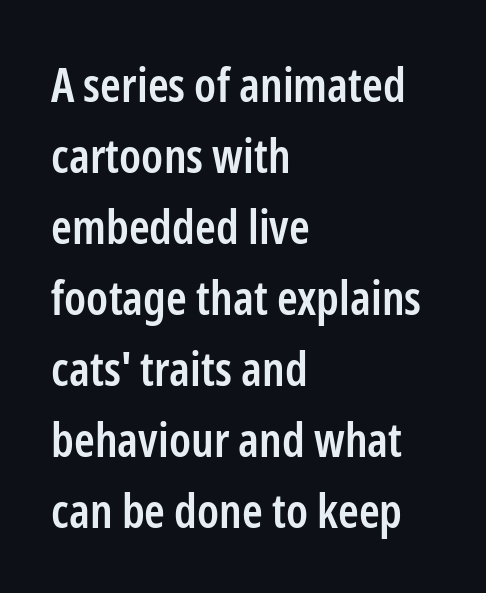
{"serif": "no", "italic": "no", "bold": "semi", "weight": "semibold", "width": "condensed", "stroke_contrast": "low", "x_height": "medium", "monospaced": "no", "underline": "no", "align": "left", "line_spacing": "normal", "line_spacing_ratio": 1.51, "letter_spacing": "normal", "letter_spacing_em": 0.0, "glyph_px": 47}
